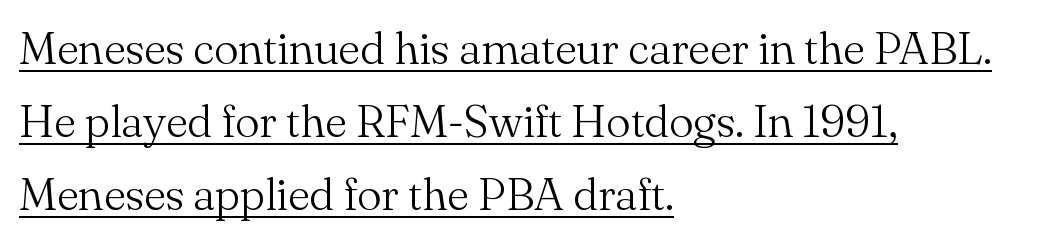
Q: Is the text bold? A: No.
Q: Is the text italic (slanted)? A: No, it is upright.
Q: Is the typeface a serif or a sans-serif typeface? A: Serif.
Q: Is the text underlined? A: Yes.
Q: How is the paragraph aligned? A: Left-aligned.
Q: Is the spacing between letters normal or unusually wide? A: Normal.
Q: Is the spacing between lines tight, normal or loose? A: Normal.
Q: Width (condensed, normal, or wide)? A: Normal.
Q: Stroke contrast? A: Medium.
Q: x-height? A: Small.
Q: Monospaced? A: No.
